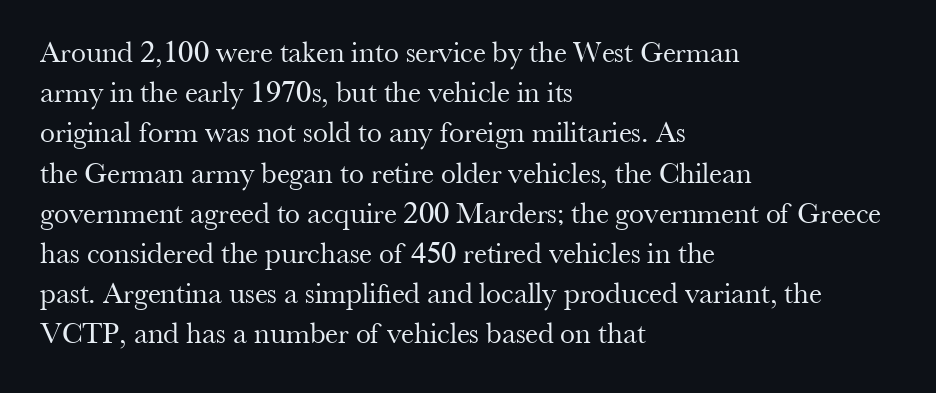
Q: Is the text bold? A: No.
Q: Is the text italic (slanted)? A: No, it is upright.
Q: Is the typeface a serif or a sans-serif typeface? A: Serif.
Q: Is the text underlined? A: No.
Q: How is the paragraph aligned? A: Left-aligned.
Q: Is the spacing between letters normal or unusually wide? A: Normal.
Q: Is the spacing between lines tight, normal or loose? A: Normal.
Q: Width (condensed, normal, or wide)? A: Normal.
Q: Stroke contrast? A: Medium.
Q: x-height? A: Small.
Q: Monospaced? A: No.
